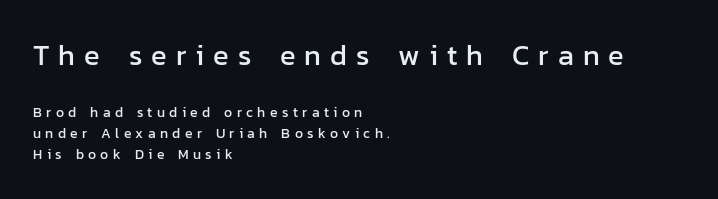
Q: Is the text italic (slanted)? A: No, it is upright.
Q: Is the typeface a serif or a sans-serif typeface? A: Sans-serif.
Q: Is the text underlined? A: No.
Q: How is the paragraph aligned? A: Left-aligned.
Q: Is the spacing between letters normal or unusually wide? A: Unusually wide.
Q: Is the spacing between lines tight, normal or loose? A: Normal.
Q: Which block of text is set in a larger size, the first (top) or the second (bottom)? A: The first (top) one.
Q: Width (condensed, normal, or wide)? A: Normal.
Q: Stroke contrast? A: Low.
Q: x-height? A: Medium.
Q: Monospaced? A: No.
